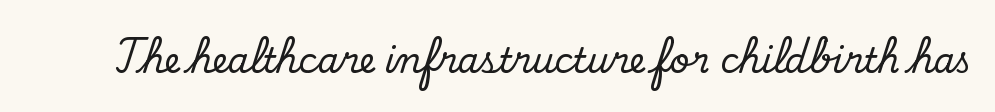
The image shows 34 px regular-weight sans-serif type; set normal letter spacing, not underlined; low stroke contrast and a small x-height.
